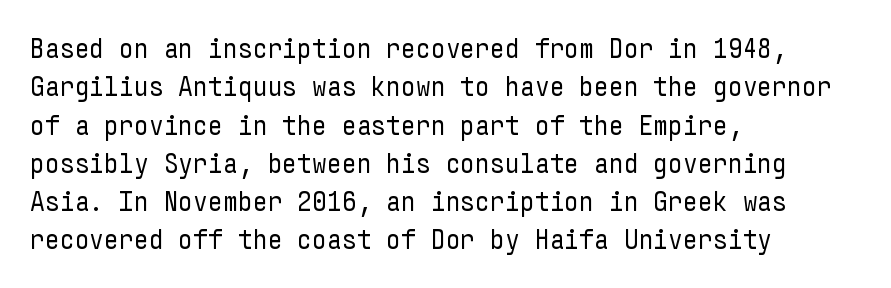
Leading: standard. Only glyphs here, with clear space below each row. The strokes are not fattened; the text isn't bold. Reading down the block, your eye returns to a fixed left position each line.
